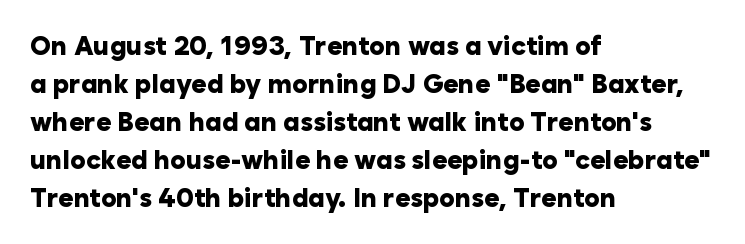
{"italic": "no", "bold": "yes", "underline": "no", "align": "left", "line_spacing": "normal", "line_spacing_ratio": 1.46, "letter_spacing": "normal", "letter_spacing_em": 0.0, "glyph_px": 26}
